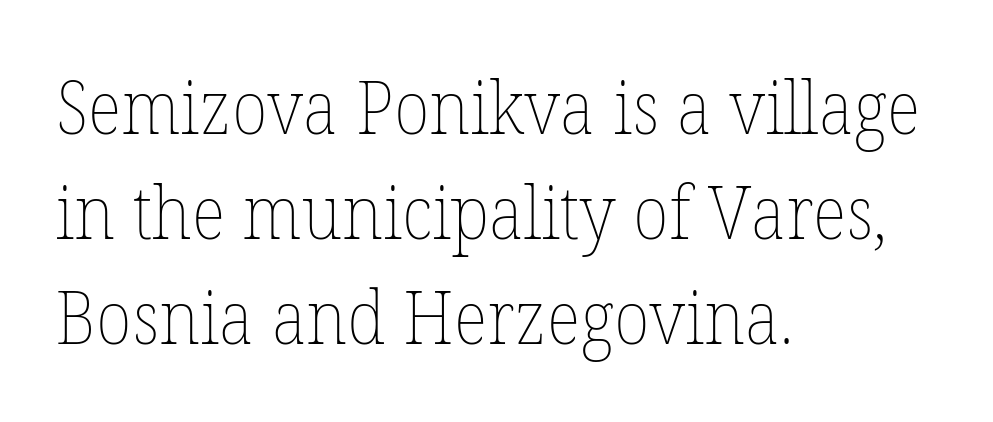
The image shows 73 px thin type, upright; set left-aligned, normal line spacing (1.44x), normal letter spacing, not underlined; low stroke contrast and a medium x-height.
